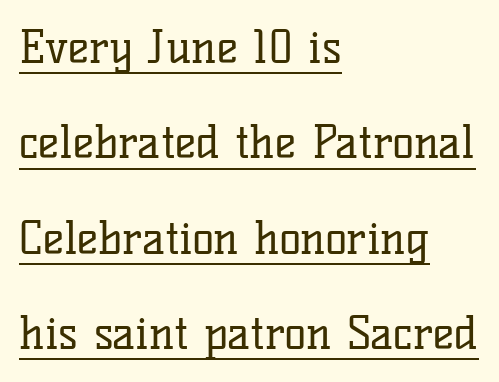
Beneath each row of characters lies a ruled line. Nope, not italic — everything's standing straight. Varying glyph widths throughout — classic text-font behaviour. Compared with typical body copy, the letter spacing here is the same. The rendering anchors every line to the left-hand side. Vertically, the passage feels expansive, rows floating well apart.
